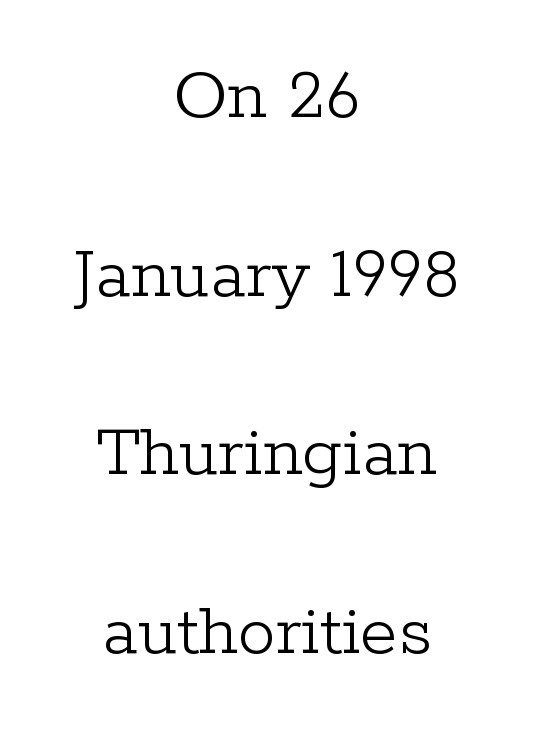
Q: Is the text bold? A: No.
Q: Is the text italic (slanted)? A: No, it is upright.
Q: Is the typeface a serif or a sans-serif typeface? A: Serif.
Q: Is the text underlined? A: No.
Q: How is the paragraph aligned? A: Centered.
Q: Is the spacing between letters normal or unusually wide? A: Normal.
Q: Is the spacing between lines tight, normal or loose? A: Loose.
Q: Width (condensed, normal, or wide)? A: Normal.
Q: Stroke contrast? A: Low.
Q: x-height? A: Medium.
Q: Monospaced? A: No.
